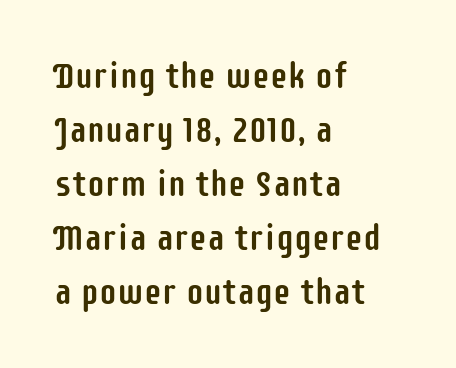
The rendering keeps characters at their native spacing. The passage shown stacks its lines at a standard gap. The passage shown is typed in a proportional face where columns would drift. The glyphs are unaccompanied by any horizontal stroke below them. The rendering shows plain stroke endings on the letterforms — a sans-serif design. Compared with a centered layout, this one pins lines to the left instead.
